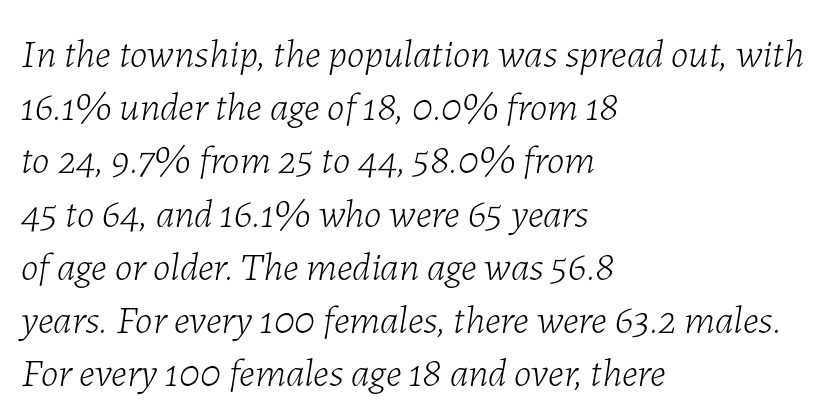
{"italic": "yes", "lean": "right", "slant_degrees": 7, "bold": "no", "weight": "light", "width": "normal", "stroke_contrast": "low", "x_height": "medium", "monospaced": "no", "underline": "no", "align": "left", "line_spacing": "normal", "line_spacing_ratio": 1.33, "letter_spacing": "normal", "letter_spacing_em": 0.0, "glyph_px": 40}
